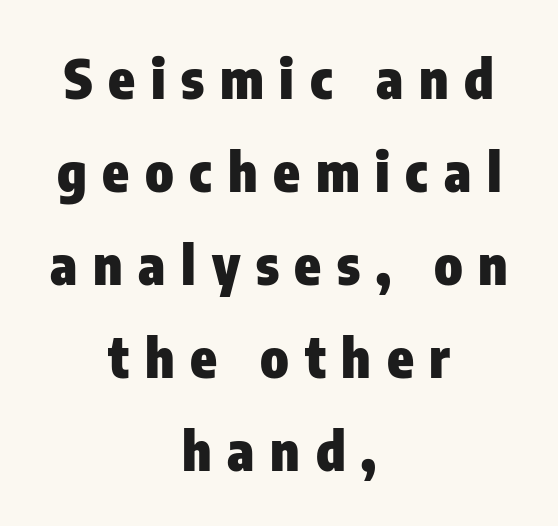
The image shows 54 px heavy, condensed sans-serif type, upright; set centered, line spacing 1.72x, unusually wide letter spacing (+0.29 em), not underlined; low stroke contrast and a medium x-height.
